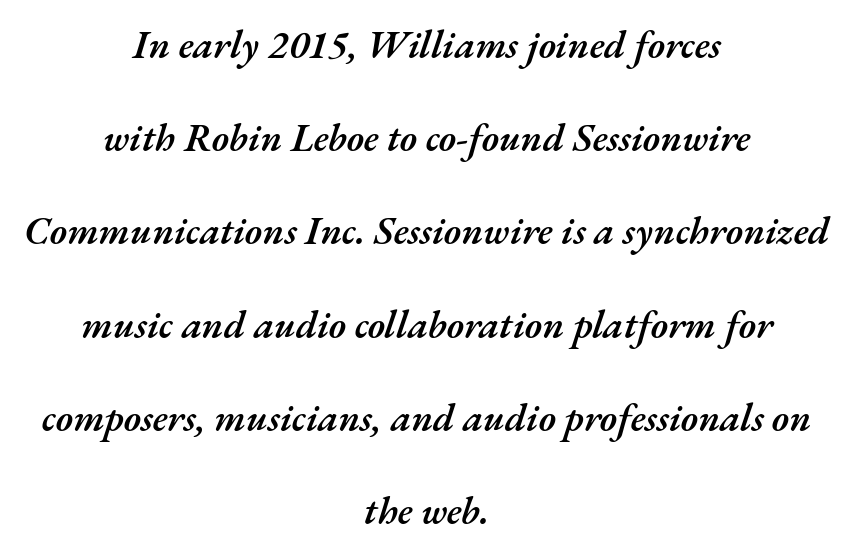
The type is set solid horizontally, with unmodified tracking. One-word summary of the alignment: center. Only glyphs here, with clear space below each row. Students, observe: this is what heavily led, spacious text looks like.
